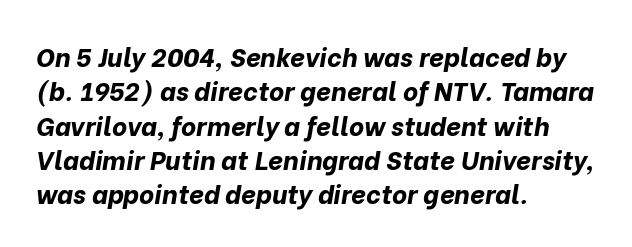
Q: Is the text bold? A: Yes.
Q: Is the text italic (slanted)? A: Yes, it leans right by about 10 degrees.
Q: Is the text underlined? A: No.
Q: How is the paragraph aligned? A: Left-aligned.
Q: Is the spacing between letters normal or unusually wide? A: Normal.
Q: Is the spacing between lines tight, normal or loose? A: Normal.
